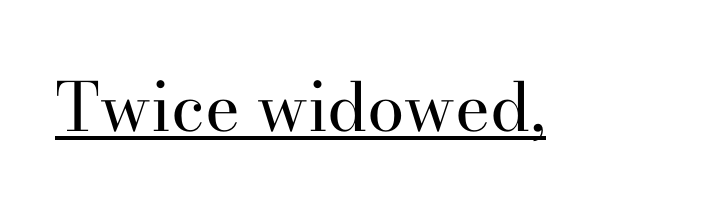
Q: Is the text bold? A: No.
Q: Is the text italic (slanted)? A: No, it is upright.
Q: Is the typeface a serif or a sans-serif typeface? A: Serif.
Q: Is the text underlined? A: Yes.
Q: Is the spacing between letters normal or unusually wide? A: Normal.
Q: Width (condensed, normal, or wide)? A: Normal.
Q: Stroke contrast? A: High.
Q: x-height? A: Small.
Q: Monospaced? A: No.
